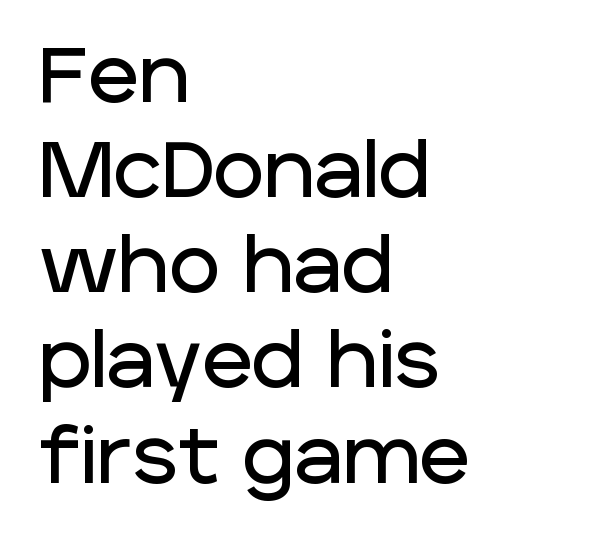
The image shows 78 px sans-serif type, upright; set left-aligned, line spacing 1.22x, normal letter spacing, not underlined; low stroke contrast and a large x-height.
